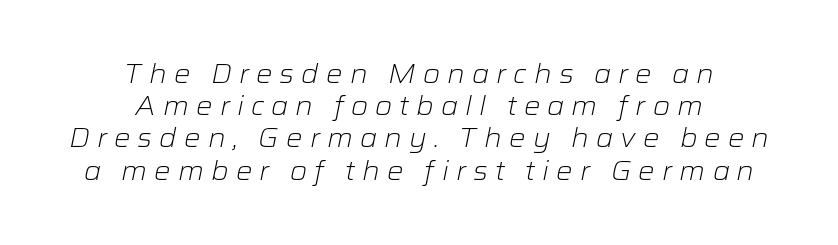
{"italic": "yes", "lean": "right", "slant_degrees": 12, "bold": "no", "underline": "no", "align": "center", "line_spacing_ratio": 1.24, "letter_spacing": "wide", "letter_spacing_em": 0.27, "glyph_px": 26}
